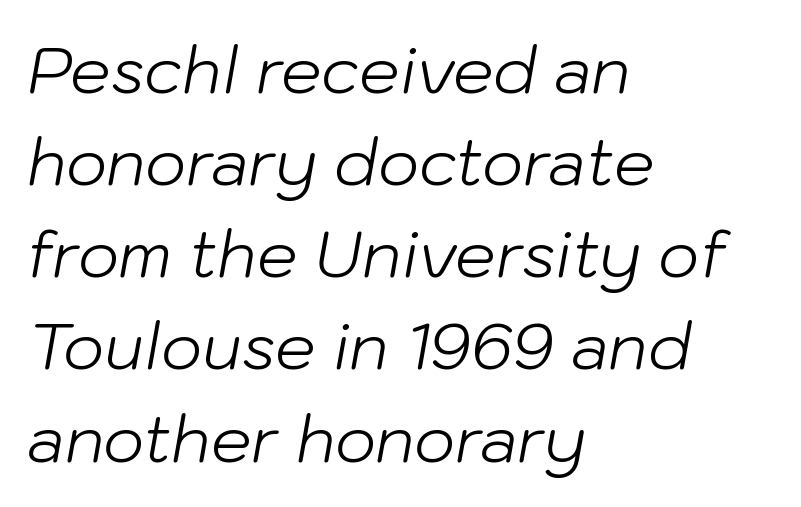
Q: Is the text bold? A: No.
Q: Is the text italic (slanted)? A: Yes, it leans right by about 10 degrees.
Q: Is the text underlined? A: No.
Q: How is the paragraph aligned? A: Left-aligned.
Q: Is the spacing between letters normal or unusually wide? A: Normal.
Q: Is the spacing between lines tight, normal or loose? A: Normal.
Q: Width (condensed, normal, or wide)? A: Normal.
Q: Stroke contrast? A: Low.
Q: x-height? A: Medium.
Q: Monospaced? A: No.
